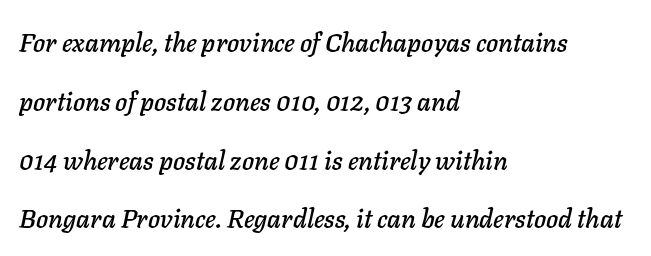
{"italic": "yes", "lean": "right", "slant_degrees": 11, "underline": "no", "align": "left", "line_spacing": "loose", "line_spacing_ratio": 2.26, "letter_spacing": "normal", "letter_spacing_em": 0.0, "glyph_px": 26}
